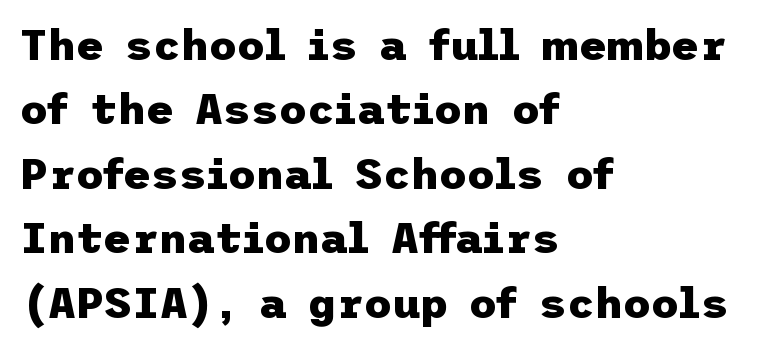
The image shows 43 px heavy sans-serif type, upright; set left-aligned, normal line spacing (1.5x), normal letter spacing, not underlined; low stroke contrast and a medium x-height.
